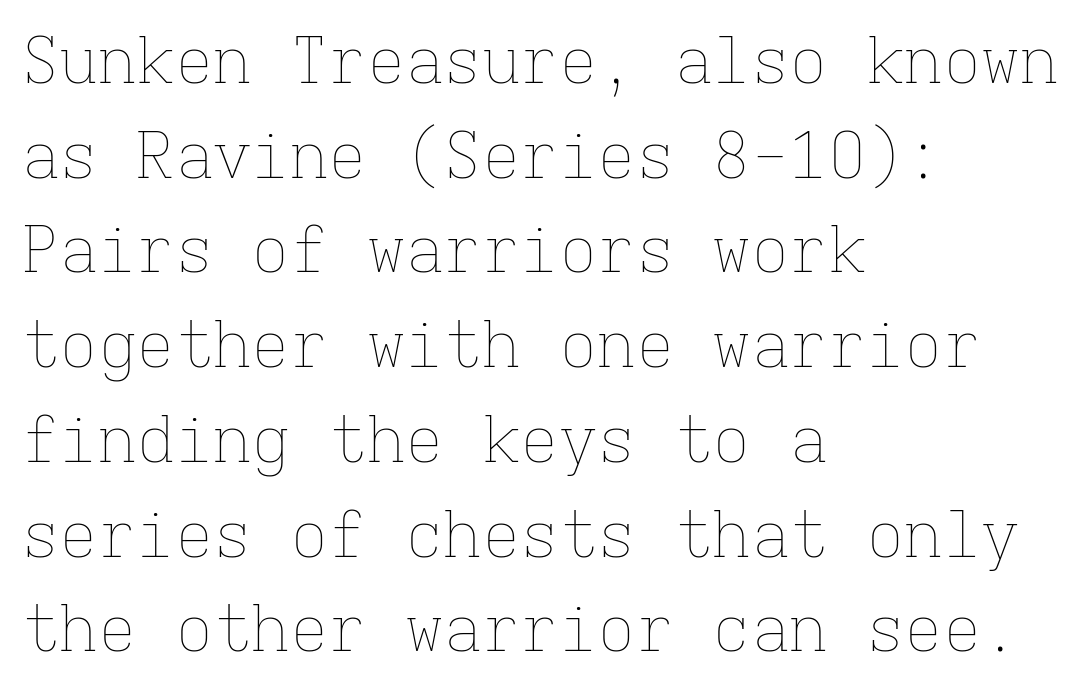
Vertically, the passage feels balanced, rows spaced as you'd expect. Alignment: flush left. Does extra space separate the letters? No, they use regular spacing. Each stroke keeps to a modest, everyday thickness or less. This sample has the even, mechanical cadence of fixed-width lettering.
